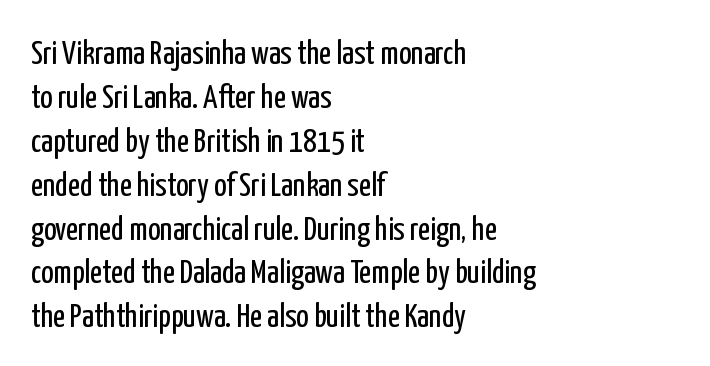
The image shows 33 px regular-weight, condensed sans-serif type, upright; set left-aligned, normal line spacing (1.33x), normal letter spacing, not underlined; low stroke contrast and a medium x-height.
